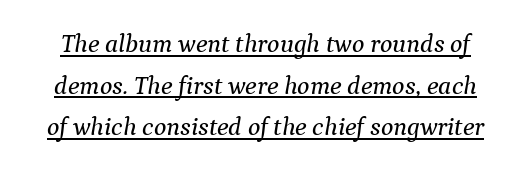
Q: Is the text italic (slanted)? A: Yes, it leans right by about 9 degrees.
Q: Is the text underlined? A: Yes.
Q: Is the spacing between letters normal or unusually wide? A: Normal.
Q: Is the spacing between lines tight, normal or loose? A: Normal.
